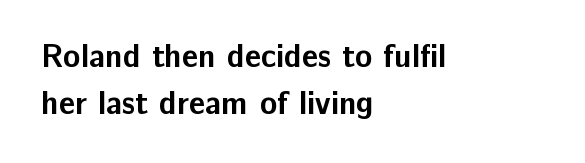
Q: Is the text bold? A: Yes.
Q: Is the text italic (slanted)? A: No, it is upright.
Q: Is the typeface a serif or a sans-serif typeface? A: Sans-serif.
Q: Is the text underlined? A: No.
Q: How is the paragraph aligned? A: Left-aligned.
Q: Is the spacing between letters normal or unusually wide? A: Normal.
Q: Is the spacing between lines tight, normal or loose? A: Normal.
Q: Width (condensed, normal, or wide)? A: Normal.
Q: Stroke contrast? A: Low.
Q: x-height? A: Medium.
Q: Monospaced? A: No.
